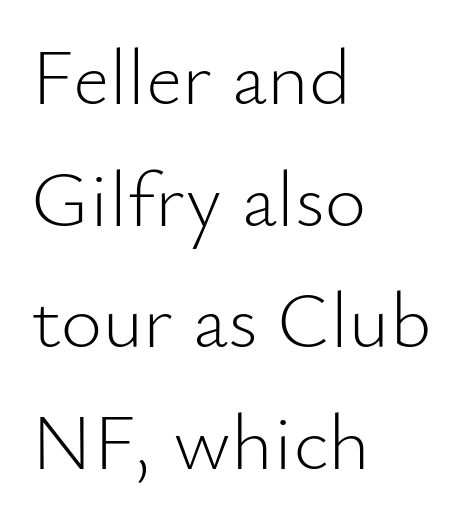
A typesetter would call this leading conventional body-copy spacing. The horizontal fit of the characters is conventional and even. Varying glyph widths throughout — classic text-font behaviour. Quick note: not italic, upright.
